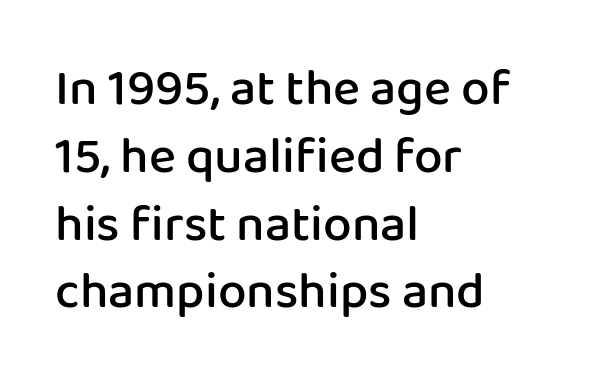
{"serif": "no", "italic": "no", "bold": "semi", "weight": "semibold", "width": "normal", "stroke_contrast": "low", "x_height": "medium", "monospaced": "no", "underline": "no", "align": "left", "line_spacing": "normal", "line_spacing_ratio": 1.33, "letter_spacing": "normal", "letter_spacing_em": 0.0, "glyph_px": 51}
